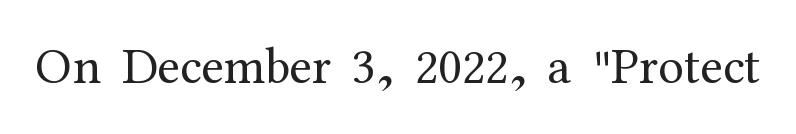
Short note: letters normally spaced. Designer's note — italics off, roman on. Bare-footed words on every line. Nothing heavy about these letters — not bold at all.
